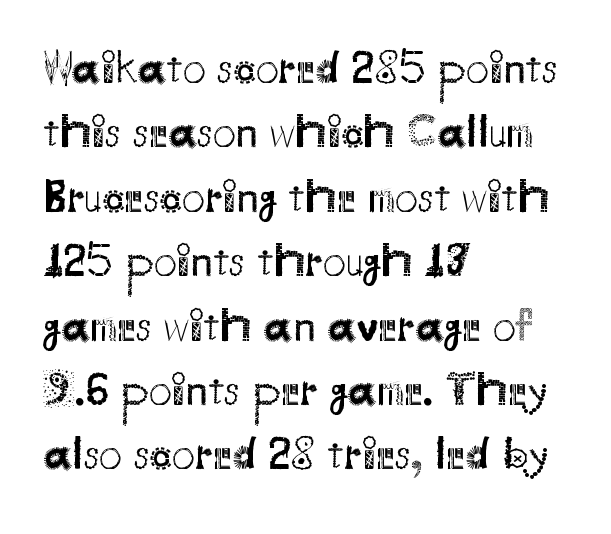
The text block is weighted toward the left margin, trailing off unevenly rightward. Stroke mass is kept to a normal reading level or below. Think of a printed novel: that variable character pitch is what you see here. The rendering keeps characters at their native spacing. Quick note: underline off. Vertically, the passage feels balanced, rows spaced as you'd expect.
